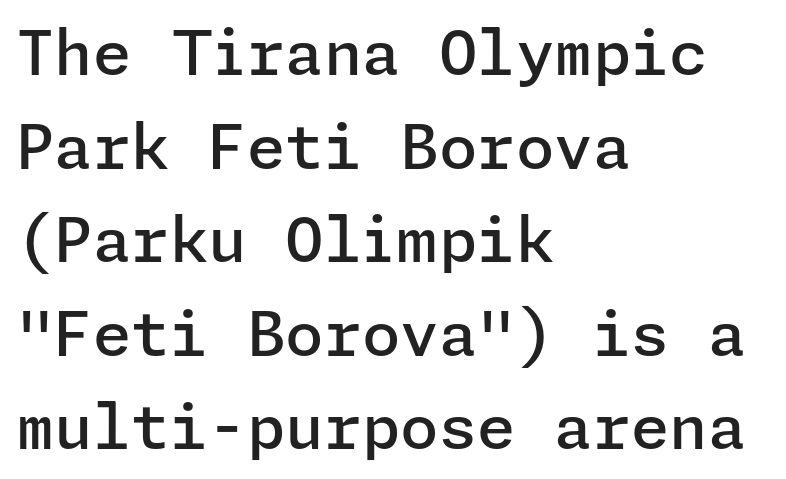
The image shows 62 px semibold sans-serif type, upright; set left-aligned, normal line spacing (1.51x), normal letter spacing, not underlined; low stroke contrast and a medium x-height.
